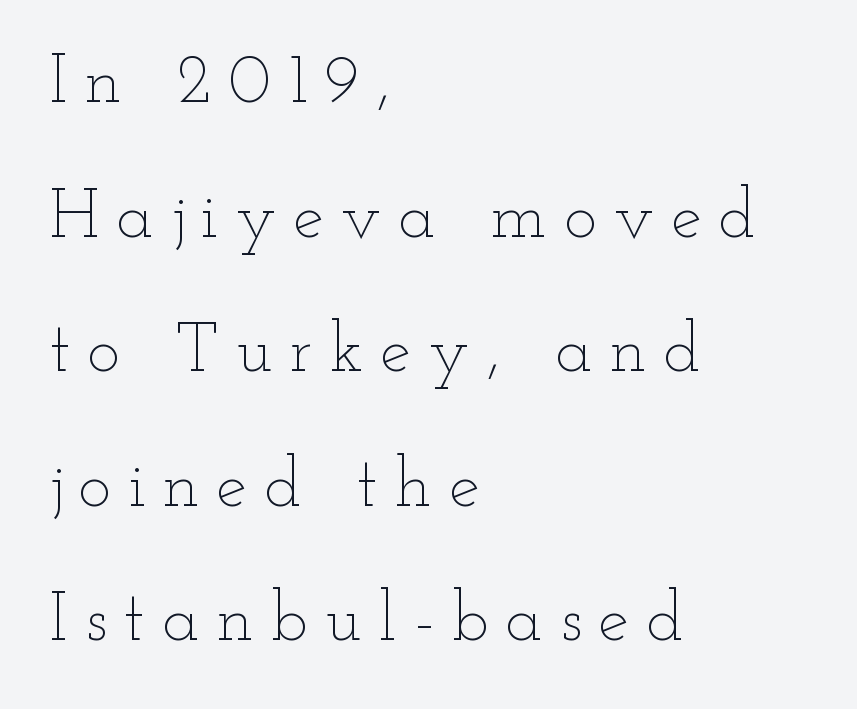
The image shows 69 px thin, wide type, upright; set left-aligned, loose line spacing (1.95x), unusually wide letter spacing (+0.25 em), not underlined; low stroke contrast and a small x-height.
